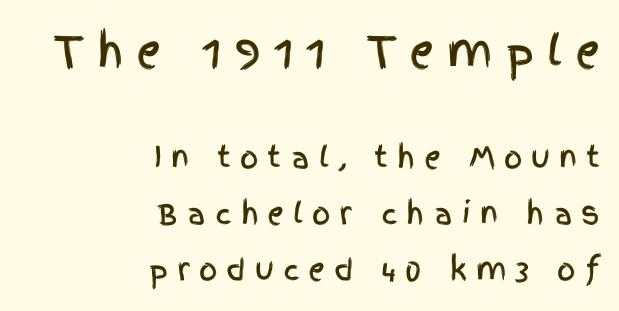
The image shows 43 px condensed sans-serif type, upright; set right-aligned, loose line spacing (1.93x), unusually wide letter spacing (+0.31 em), not underlined; the first (top) block is 1.48x larger; a large x-height.
